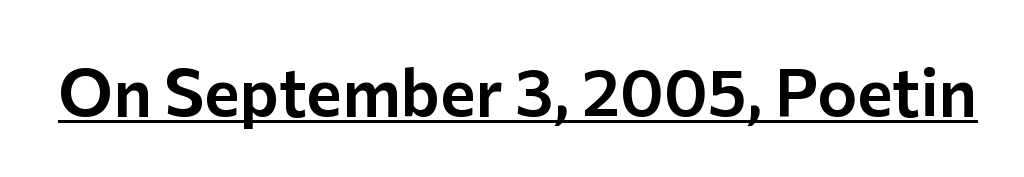
The image shows 67 px sans-serif type, upright; set normal letter spacing, underlined; low stroke contrast and a medium x-height.
